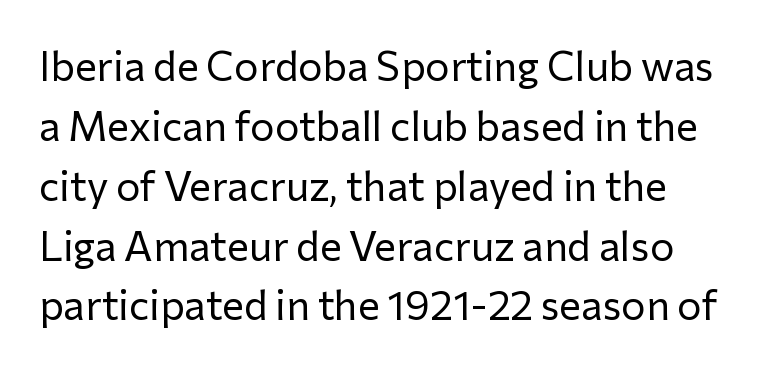
{"serif": "no", "italic": "no", "bold": "no", "weight": "regular", "width": "normal", "stroke_contrast": "low", "x_height": "medium", "monospaced": "no", "underline": "no", "line_spacing": "normal", "line_spacing_ratio": 1.46, "letter_spacing": "normal", "letter_spacing_em": 0.0, "glyph_px": 41}
